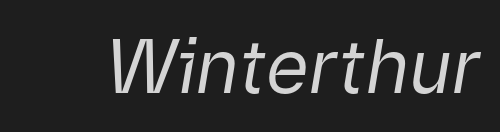
The cut favours lightness, reaching ordinary text weight at its darkest. The passage shown is typed in a proportional face where columns would drift. The typography opts for an oblique posture over an upright one. Nothing unusual about the tracking: characters are spaced as the font intends. Honestly, there is no underline to notice here at all.
